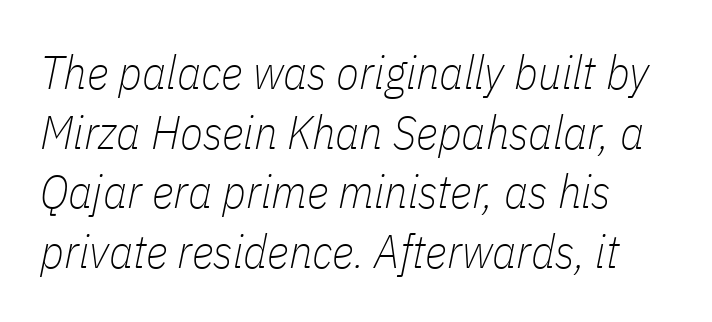
Successive baselines arrive at the customary interval. Quick note: italic. The letters advance in unequal steps, a hallmark of proportional type. The font sits on the lighter half of the weight spectrum, regular included. Only glyphs here, with clear space below each row.
